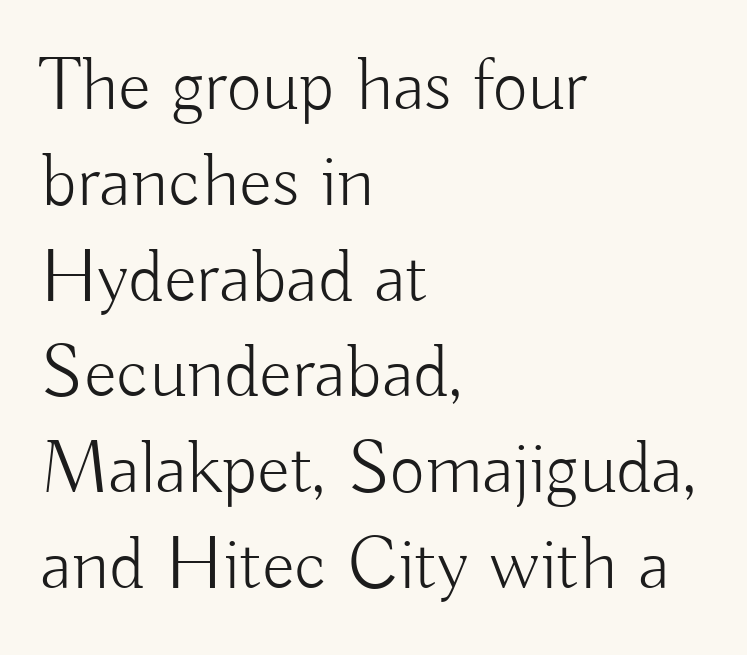
{"serif": "no", "italic": "no", "bold": "no", "weight": "light", "width": "normal", "stroke_contrast": "low", "x_height": "small", "monospaced": "no", "underline": "no", "align": "left", "line_spacing": "normal", "line_spacing_ratio": 1.26, "letter_spacing": "normal", "letter_spacing_em": 0.0, "glyph_px": 76}
